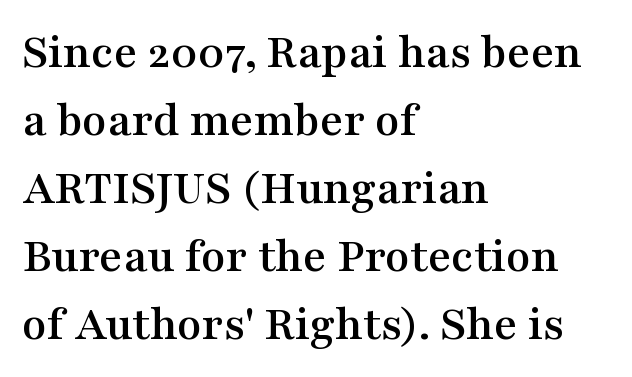
{"serif": "yes", "italic": "no", "width": "wide", "stroke_contrast": "medium", "x_height": "medium", "monospaced": "no", "underline": "no", "align": "left", "line_spacing": "normal", "line_spacing_ratio": 1.36, "letter_spacing": "normal", "letter_spacing_em": 0.0, "glyph_px": 50}
